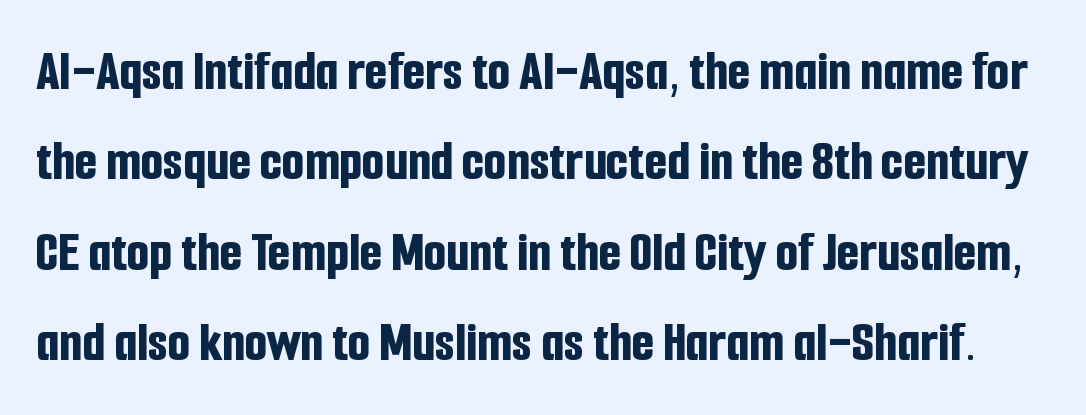
The image shows 58 px bold, condensed sans-serif type, upright; set normal line spacing (1.56x), normal letter spacing, not underlined; low stroke contrast and a medium x-height.
